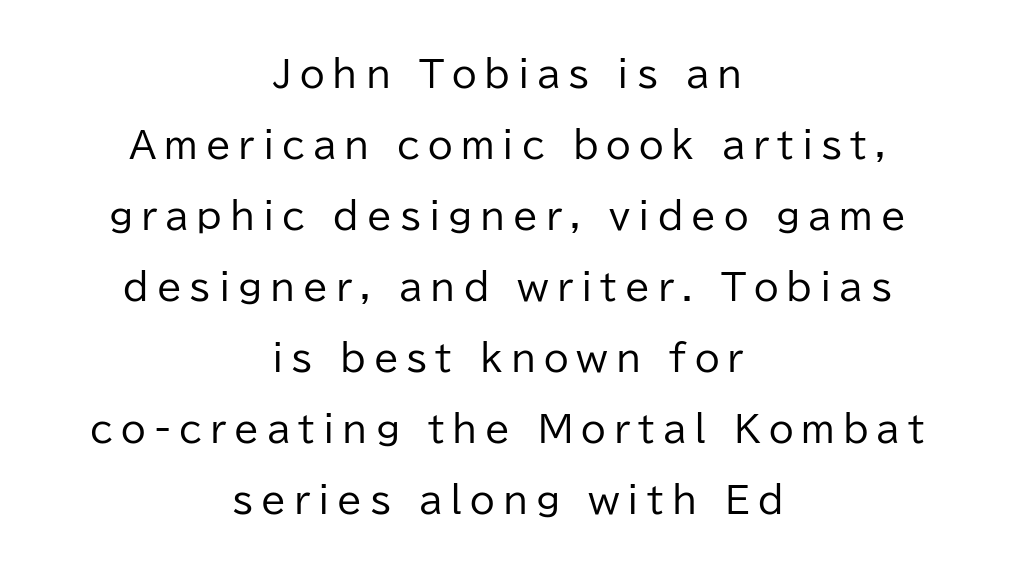
Q: Is the text bold? A: No.
Q: Is the text italic (slanted)? A: No, it is upright.
Q: Is the typeface a serif or a sans-serif typeface? A: Sans-serif.
Q: Is the text underlined? A: No.
Q: How is the paragraph aligned? A: Centered.
Q: Is the spacing between letters normal or unusually wide? A: Unusually wide.
Q: Is the spacing between lines tight, normal or loose? A: Loose.
Q: Width (condensed, normal, or wide)? A: Normal.
Q: Stroke contrast? A: Low.
Q: x-height? A: Medium.
Q: Monospaced? A: No.
